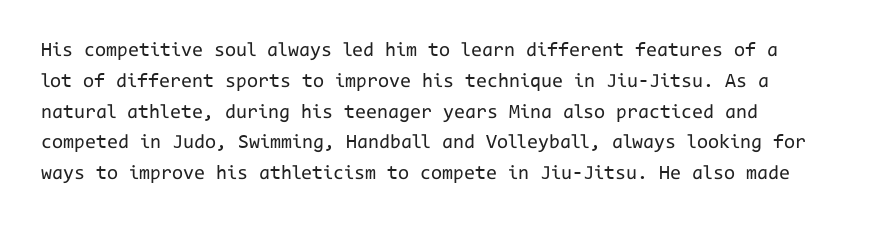
The image shows 20 px text type, upright; set normal line spacing (1.54x), normal letter spacing, not underlined.
